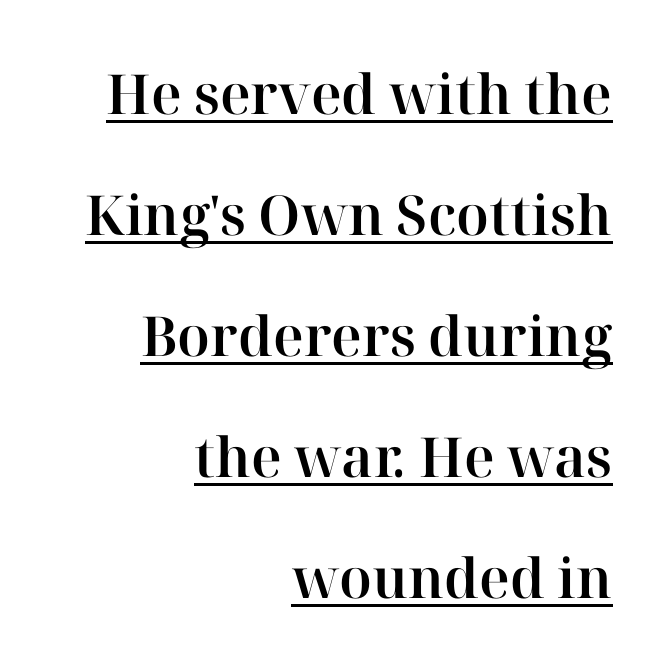
The image shows 55 px serif type, upright; set right-aligned, loose line spacing (2.2x), normal letter spacing, underlined; high stroke contrast and a medium x-height.
